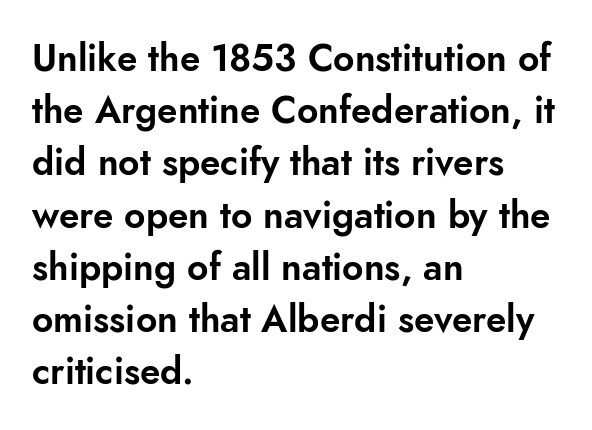
{"serif": "no", "italic": "no", "width": "normal", "stroke_contrast": "low", "x_height": "small", "monospaced": "no", "underline": "no", "align": "left", "line_spacing": "normal", "line_spacing_ratio": 1.41, "letter_spacing": "normal", "letter_spacing_em": 0.0, "glyph_px": 37}
